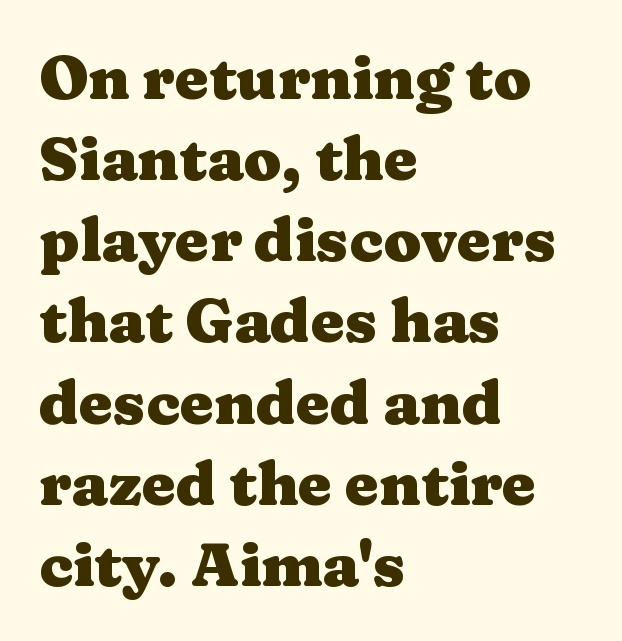
Proportional: the letters do not fall into vertical columns. Underline: absent. The rendering uses a bold face; every stroke is thick and dark. The font family rendered here belongs to the serif group. If you drew a ruler down the left edge, every line would touch it.
